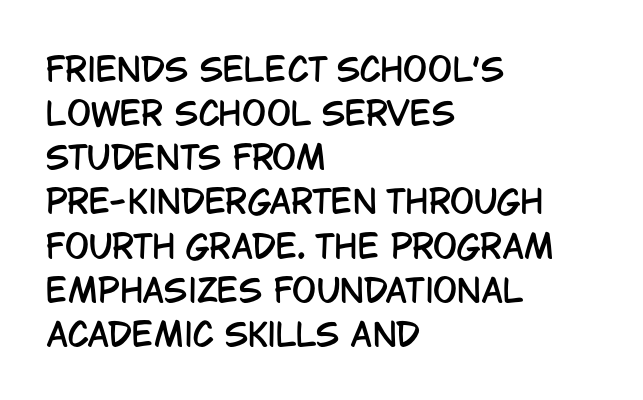
Each word holds together tightly as a unit, with standard inter-letter gaps. Regular leading. The face used here is a sans, in the tradition of grotesques and geometrics. The face used here is proportionally spaced, like ordinary book or web type. Layout note: lines flush left. Upright lettering throughout.
